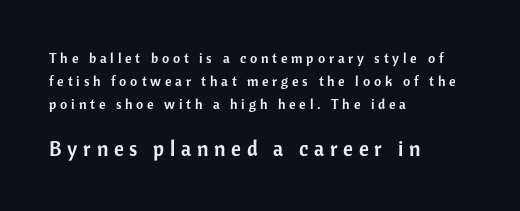
Q: Is the text italic (slanted)? A: No, it is upright.
Q: Is the text underlined? A: No.
Q: How is the paragraph aligned? A: Left-aligned.
Q: Is the spacing between letters normal or unusually wide? A: Unusually wide.
Q: Is the spacing between lines tight, normal or loose? A: Normal.
Q: Which block of text is set in a larger size, the first (top) or the second (bottom)? A: The second (bottom) one.
